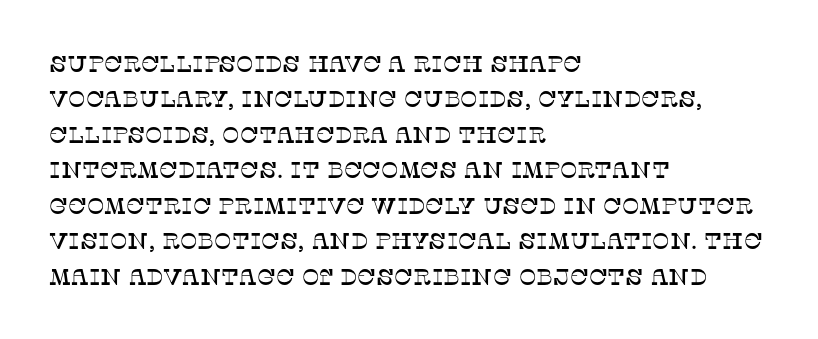
Nope, not italic — everything's standing straight. Words appear dense and cohesive because spacing is normal. The baseline area is clear. These lines sit exactly where default settings would place them. The compositor pushed each line to the left boundary.
